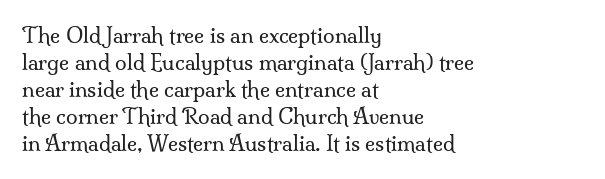
The image shows 21 px text type, upright; set left-aligned, normal line spacing (1.28x), normal letter spacing, not underlined.
